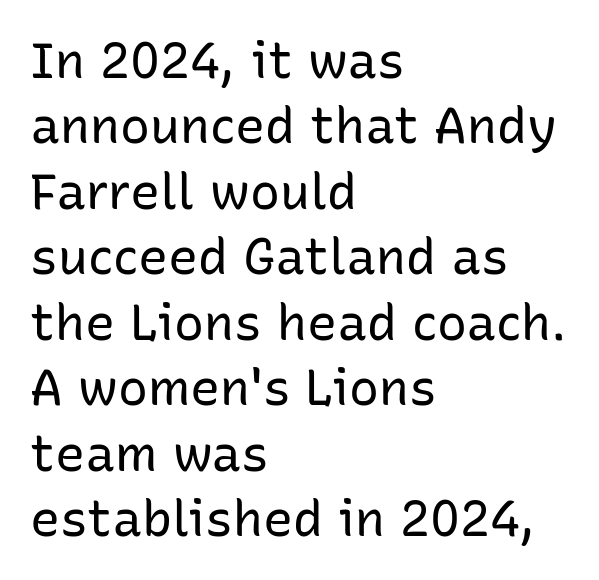
Q: Is the text bold? A: No.
Q: Is the text italic (slanted)? A: No, it is upright.
Q: Is the typeface a serif or a sans-serif typeface? A: Sans-serif.
Q: Is the text underlined? A: No.
Q: How is the paragraph aligned? A: Left-aligned.
Q: Is the spacing between letters normal or unusually wide? A: Normal.
Q: Is the spacing between lines tight, normal or loose? A: Normal.
Q: Width (condensed, normal, or wide)? A: Normal.
Q: Stroke contrast? A: Low.
Q: x-height? A: Medium.
Q: Monospaced? A: No.
